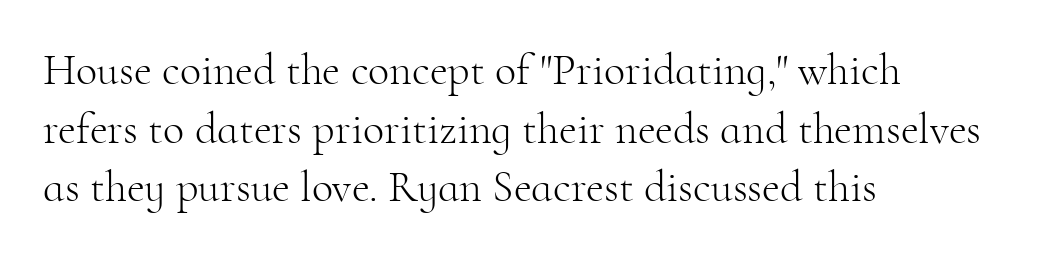
Q: Is the text bold? A: No.
Q: Is the text italic (slanted)? A: No, it is upright.
Q: Is the typeface a serif or a sans-serif typeface? A: Serif.
Q: Is the text underlined? A: No.
Q: How is the paragraph aligned? A: Left-aligned.
Q: Is the spacing between letters normal or unusually wide? A: Normal.
Q: Is the spacing between lines tight, normal or loose? A: Normal.
Q: Width (condensed, normal, or wide)? A: Normal.
Q: Stroke contrast? A: High.
Q: x-height? A: Small.
Q: Monospaced? A: No.
